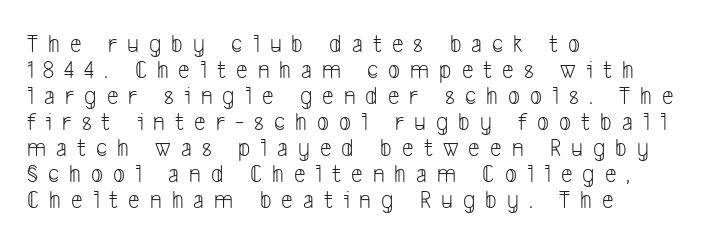
The image shows 26 px text type; set left-aligned, tight line spacing (1.0x), unusually wide letter spacing (+0.39 em), not underlined.
